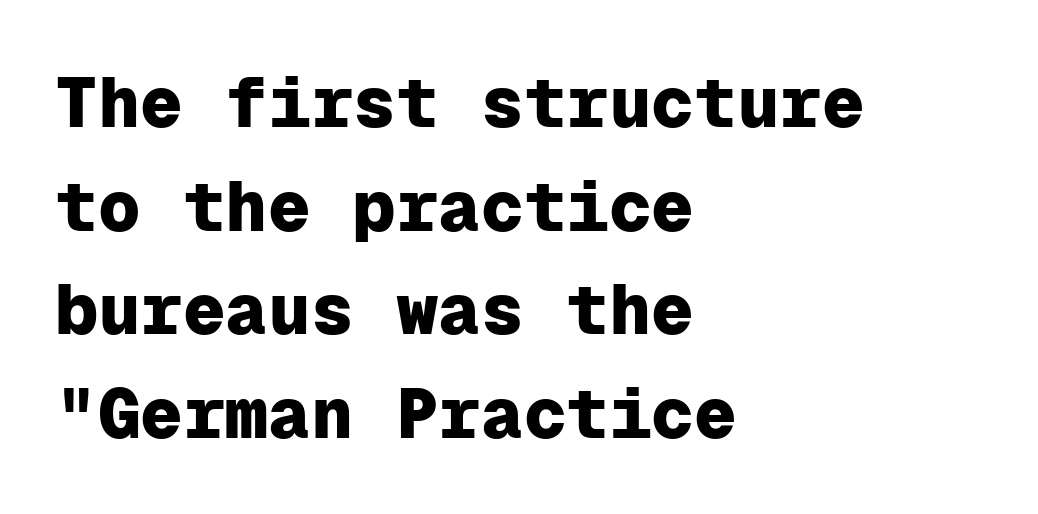
The image shows 71 px heavy sans-serif type, upright, monospaced; set left-aligned, normal line spacing (1.46x), normal letter spacing, not underlined; low stroke contrast and a medium x-height.
